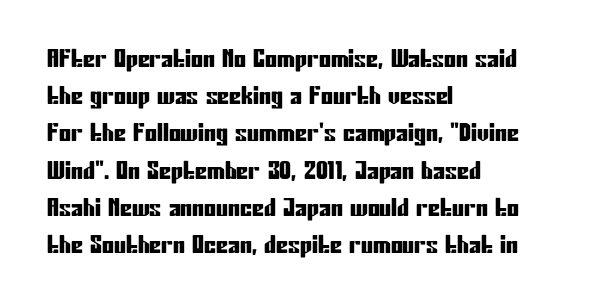
Interline gaps are of average width in this sample. The letters stand upright; this is a roman face. The face used here is rendered with its standard letterfit. Leftover space on each line is placed entirely after the last word. Beneath every word, the page is bare.
